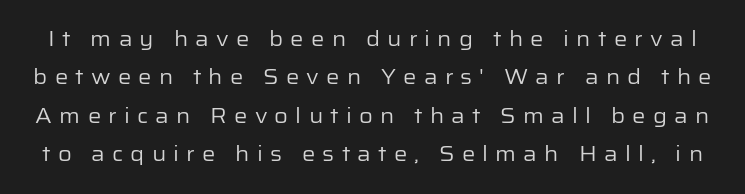
Notice how the stems are strictly vertical — no italics here. Each stroke keeps to a modest, everyday thickness or less. The glyphs are unaccompanied by any horizontal stroke below them. Display-style spreading of the glyphs; the letterfit is very open.
